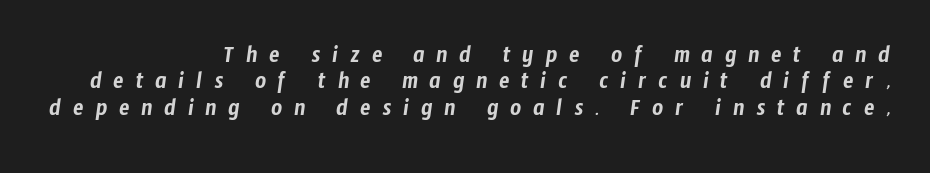
{"underline": "no", "align": "right", "line_spacing": "tight", "line_spacing_ratio": 1.1, "letter_spacing": "wide", "letter_spacing_em": 0.49, "glyph_px": 24}
